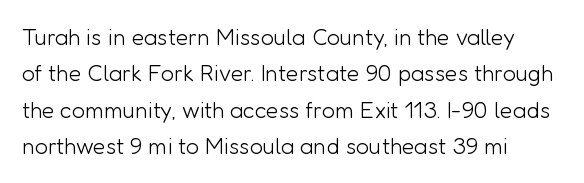
{"italic": "no", "bold": "no", "underline": "no", "line_spacing": "normal", "line_spacing_ratio": 1.58, "letter_spacing": "normal", "letter_spacing_em": 0.0, "glyph_px": 23}
